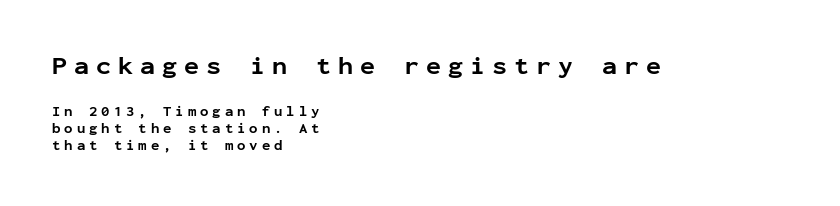
Characters follow at a spacing far wider than the type designer built in. Between these two stacked blocks, the higher one wins on size. Pretty heavy lettering here — definitely bold. A bare baseline throughout the passage. Line beginnings align vertically; line endings do not.
